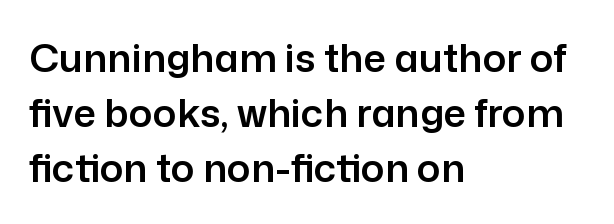
Note the varied advance widths — an 'i' is clearly narrower than an 'm'. The letterforms sit shoulder to shoulder at normal distance. Compared with a centered layout, this one pins lines to the left instead. The words here are not underlined.
